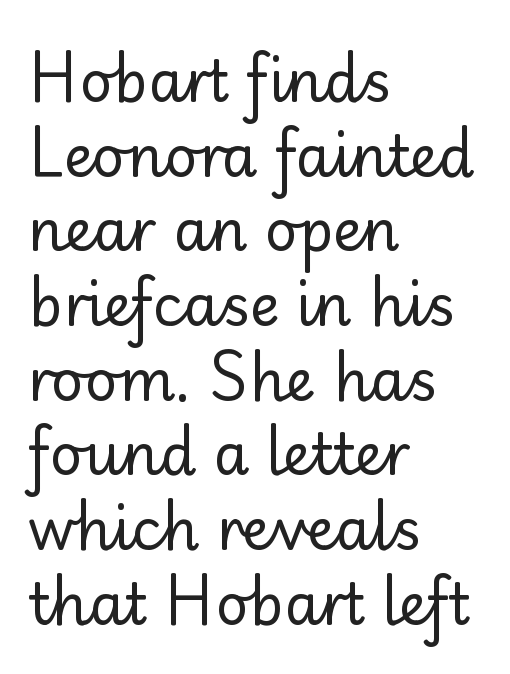
{"serif": "no", "italic": "no", "bold": "no", "weight": "regular", "width": "normal", "stroke_contrast": "low", "x_height": "small", "monospaced": "no", "underline": "no", "align": "left", "line_spacing": "normal", "line_spacing_ratio": 1.31, "letter_spacing": "normal", "letter_spacing_em": 0.0, "glyph_px": 57}
